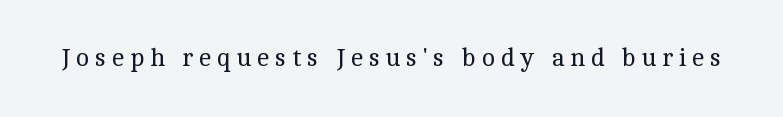
{"italic": "no", "bold": "no", "underline": "no", "letter_spacing": "wide", "letter_spacing_em": 0.23, "glyph_px": 25}
